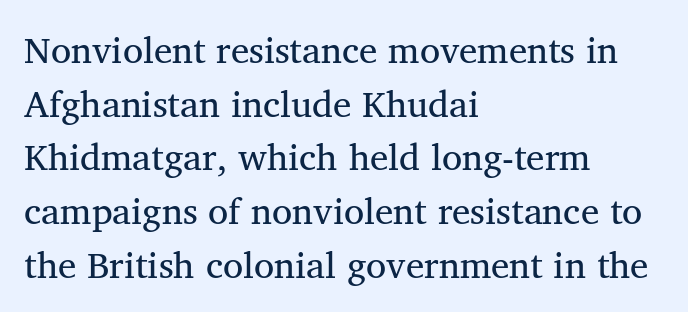
Leading matches the norm, producing a regular column. Varying glyph widths throughout — classic text-font behaviour. Unmarked baselines from the first word to the last. The setting favours the left margin, as ordinary paragraphs usually do.
